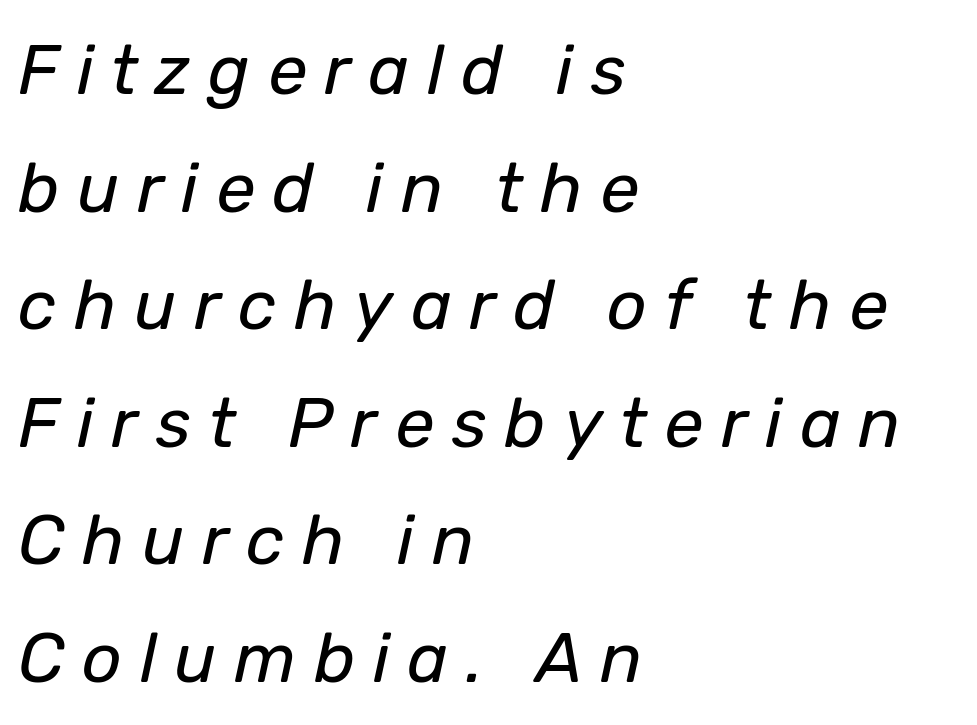
The image shows 70 px regular-weight type, italic (leaning right); set left-aligned, normal line spacing (1.68x), unusually wide letter spacing (+0.25 em), not underlined; low stroke contrast and a medium x-height.
